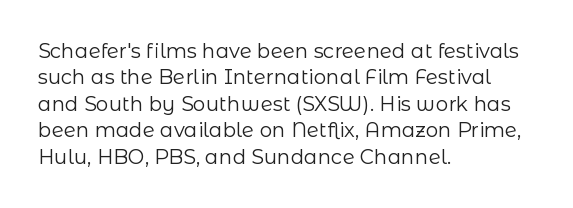
Characters remain perfectly vertical along every line. Rows of type keep a routine distance in the vertical direction. The face looks like a standard text weight, possibly lighter. Letter spacing: default. Each row of text sits above clean, open space.
